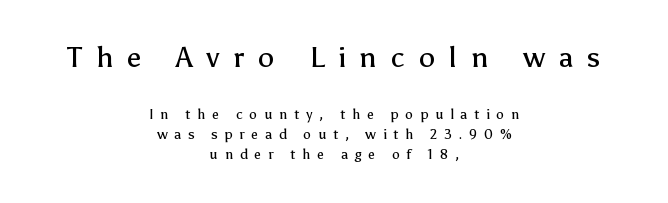
The image shows 29 px regular-weight sans-serif type, upright; set centered, normal line spacing (1.46x), unusually wide letter spacing (+0.48 em), not underlined; the first (top) block is 2.07x larger; low stroke contrast and a medium x-height.
